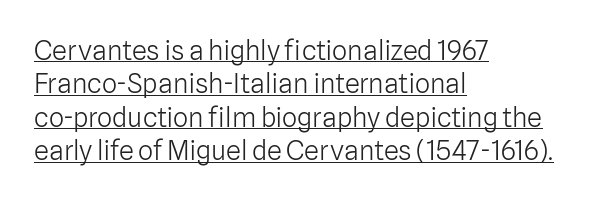
Q: Is the text bold? A: No.
Q: Is the text italic (slanted)? A: No, it is upright.
Q: Is the text underlined? A: Yes.
Q: How is the paragraph aligned? A: Left-aligned.
Q: Is the spacing between letters normal or unusually wide? A: Normal.
